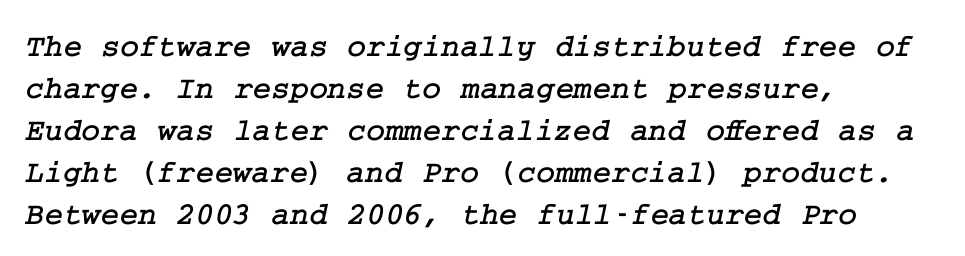
{"serif": "yes", "width": "normal", "stroke_contrast": "low", "x_height": "medium", "underline": "no", "align": "left", "line_spacing": "normal", "line_spacing_ratio": 1.31, "letter_spacing": "normal", "letter_spacing_em": 0.0, "glyph_px": 32}
